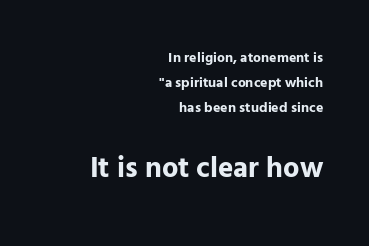
Note the varied advance widths — an 'i' is clearly narrower than an 'm'. When letters stand straight like this, we call the style roman or upright. Serif or sans? Sans — the stroke terminals are bare. Heavy-handed strokes throughout: this text is bold. Tracking here is standard; glyphs follow each other at the usual distance. This layout puts the modest block above and the oversized block below.
